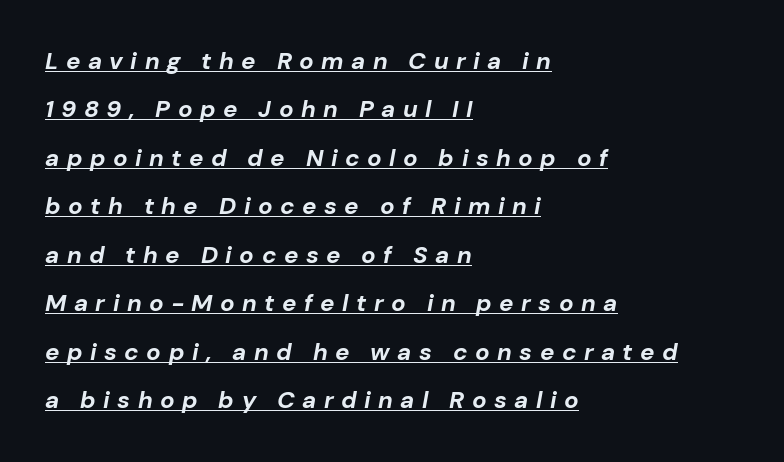
It's the slanting kind of type. The typesetter chose a ragged-right arrangement here. This block would shrink considerably if given ordinary leading; it's expanded now. Glance below the letters and you will spot a drawn line. Inter-character spacing is expanded well beyond the font's built-in metrics.
